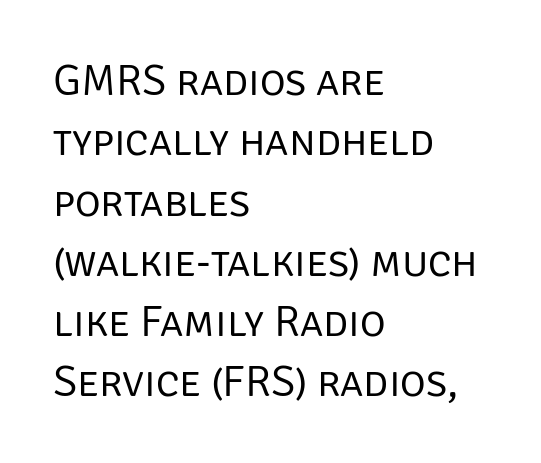
{"serif": "no", "italic": "no", "bold": "no", "weight": "regular", "width": "normal", "stroke_contrast": "low", "x_height": "large", "monospaced": "no", "underline": "no", "align": "left", "line_spacing": "normal", "line_spacing_ratio": 1.37, "letter_spacing": "normal", "letter_spacing_em": 0.0, "glyph_px": 44}
